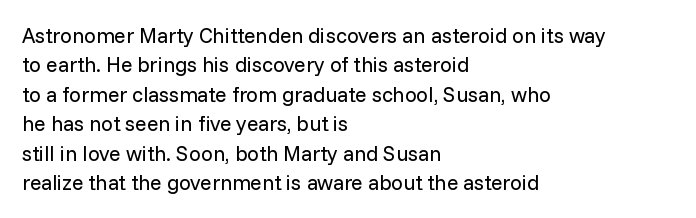
{"italic": "no", "bold": "no", "underline": "no", "align": "left", "line_spacing": "normal", "line_spacing_ratio": 1.4, "letter_spacing": "normal", "letter_spacing_em": 0.0, "glyph_px": 21}
